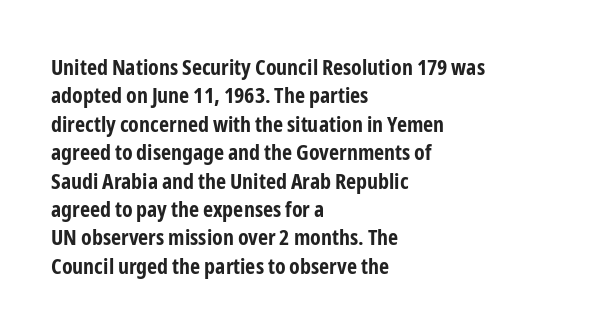
{"italic": "no", "bold": "yes", "underline": "no", "align": "left", "line_spacing": "normal", "line_spacing_ratio": 1.29, "letter_spacing": "normal", "letter_spacing_em": 0.0, "glyph_px": 22}
